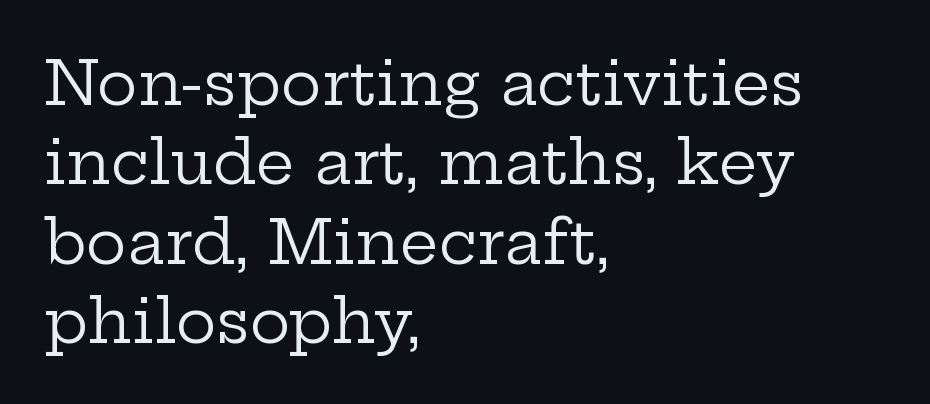
The axis of the letterforms is exactly vertical. The designer went with a serif here, giving each stem small feet. What stands out about the letter spacing? Nothing — it is the standard amount. The paragraph has a hard left edge and a soft right edge. The glyphs are unaccompanied by any horizontal stroke below them. A normal amount of white space separates one row of letters from the next.
